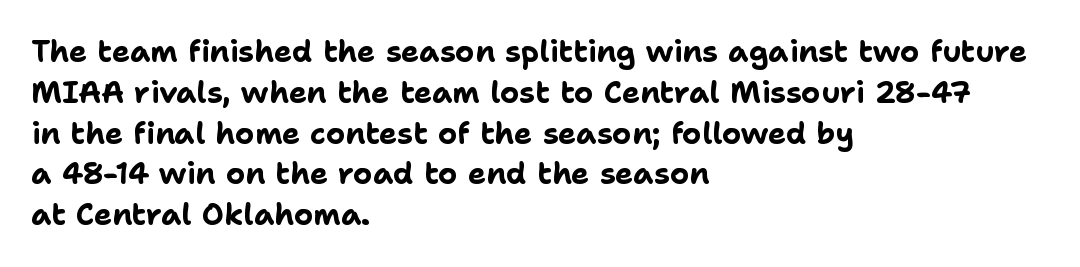
{"serif": "no", "italic": "no", "bold": "yes", "weight": "bold", "width": "normal", "stroke_contrast": "low", "x_height": "medium", "monospaced": "no", "underline": "no", "align": "left", "line_spacing": "normal", "line_spacing_ratio": 1.36, "letter_spacing": "normal", "letter_spacing_em": 0.0, "glyph_px": 30}
